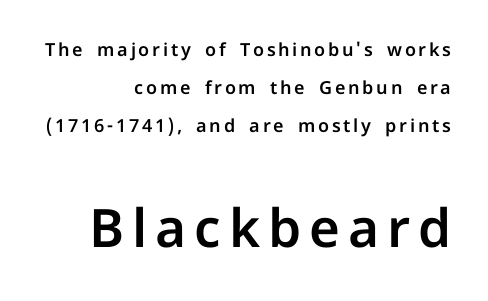
{"serif": "no", "italic": "no", "width": "normal", "stroke_contrast": "low", "x_height": "medium", "monospaced": "no", "underline": "no", "align": "right", "line_spacing": "loose", "line_spacing_ratio": 2.11, "larger_block": "second", "size_ratio": 2.94, "glyph_px": 53}
